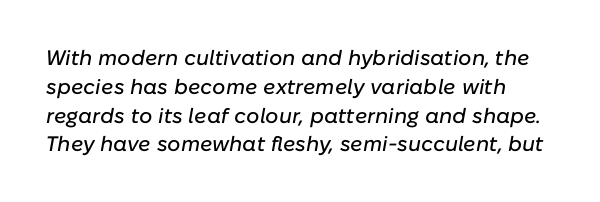
The image shows 21 px text type, italic (leaning right); set normal line spacing (1.37x), normal letter spacing, not underlined.
